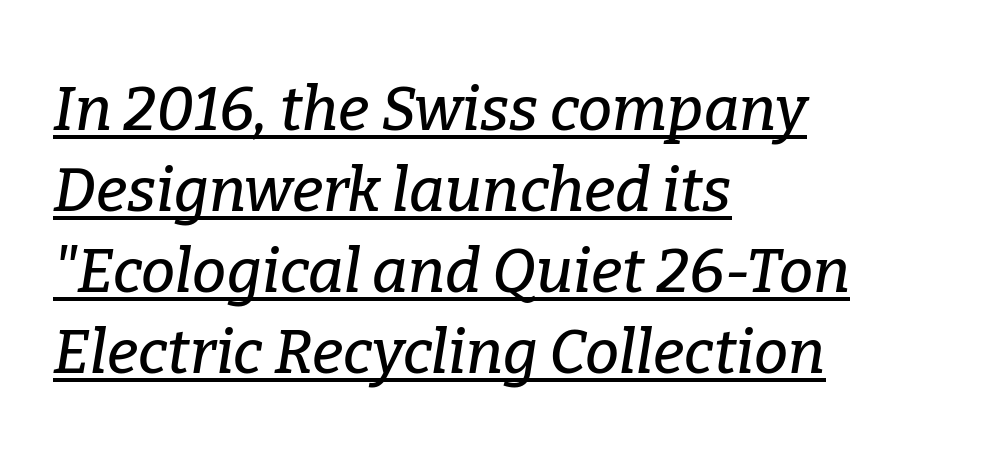
Q: Is the text italic (slanted)? A: Yes, it leans right by about 9 degrees.
Q: Is the typeface a serif or a sans-serif typeface? A: Serif.
Q: Is the text underlined? A: Yes.
Q: How is the paragraph aligned? A: Left-aligned.
Q: Is the spacing between letters normal or unusually wide? A: Normal.
Q: Is the spacing between lines tight, normal or loose? A: Normal.
Q: Width (condensed, normal, or wide)? A: Normal.
Q: Stroke contrast? A: Low.
Q: x-height? A: Medium.
Q: Monospaced? A: No.
